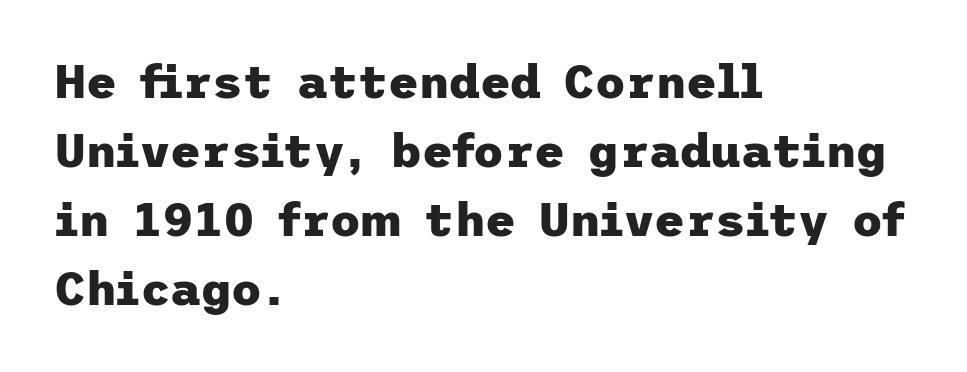
Strokes here are thick enough to call this a true bold. The text was rendered using a sans face with plain stroke endings. Descenders hang freely into open space. A classic flush-left, rag-right setting is used for this passage. The letterforms sit shoulder to shoulder at normal distance. The rendering uses a moderate line-height, typical for paragraphs.
